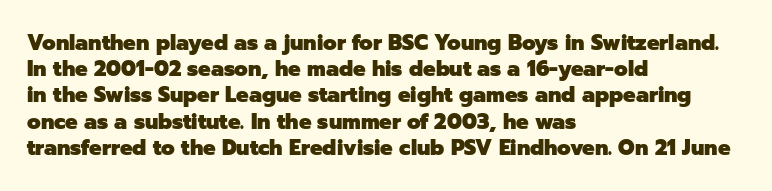
Q: Is the text bold? A: Yes.
Q: Is the text italic (slanted)? A: No, it is upright.
Q: Is the text underlined? A: No.
Q: How is the paragraph aligned? A: Left-aligned.
Q: Is the spacing between letters normal or unusually wide? A: Normal.
Q: Is the spacing between lines tight, normal or loose? A: Normal.
